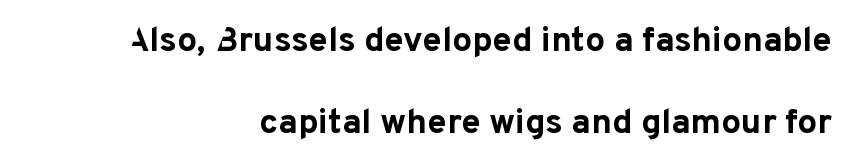
The font's upright variant was chosen for this text. Classification — sans serif. This sample uses plain, unmodified letter spacing. Reading down the block, your eye finds every line finishing at a fixed right position.
